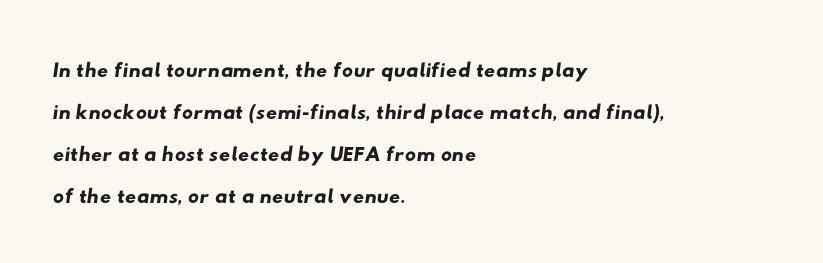
{"serif": "no", "width": "wide", "stroke_contrast": "low", "x_height": "small", "monospaced": "no", "underline": "no", "align": "left", "line_spacing": "normal", "line_spacing_ratio": 1.36, "letter_spacing": "normal", "letter_spacing_em": 0.0, "glyph_px": 31}
